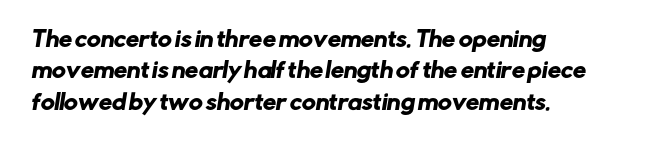
Q: Is the text underlined? A: No.
Q: How is the paragraph aligned? A: Left-aligned.
Q: Is the spacing between letters normal or unusually wide? A: Normal.
Q: Is the spacing between lines tight, normal or loose? A: Normal.
